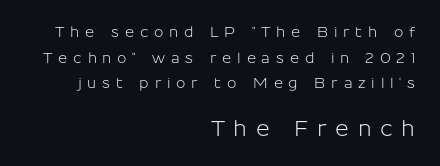
Q: Is the text italic (slanted)? A: No, it is upright.
Q: Is the text underlined? A: No.
Q: How is the paragraph aligned? A: Right-aligned.
Q: Is the spacing between letters normal or unusually wide? A: Unusually wide.
Q: Which block of text is set in a larger size, the first (top) or the second (bottom)? A: The second (bottom) one.
